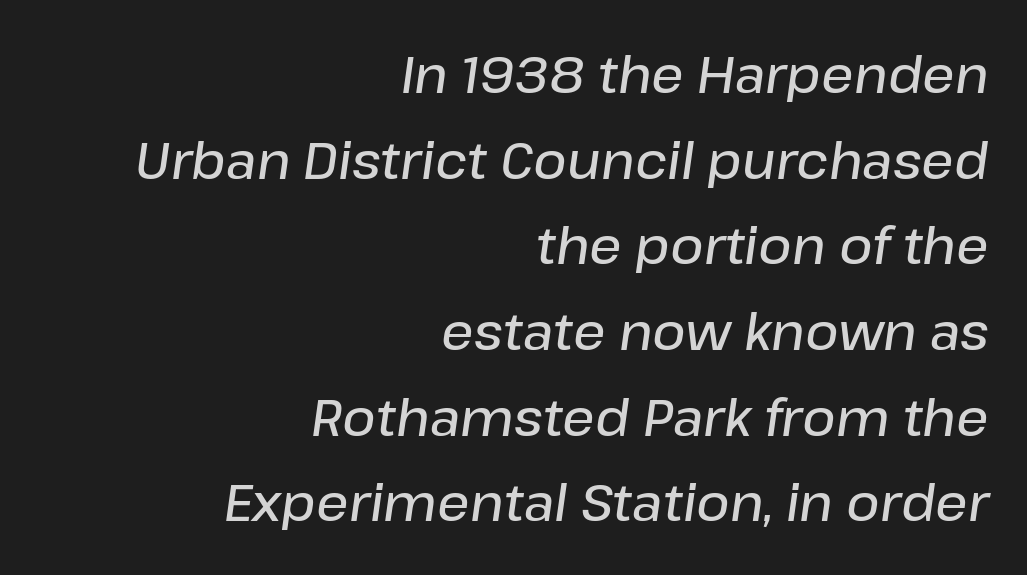
The image shows 51 px semibold type, italic (leaning right); set right-aligned, normal line spacing (1.68x), normal letter spacing, not underlined; low stroke contrast and a medium x-height.
